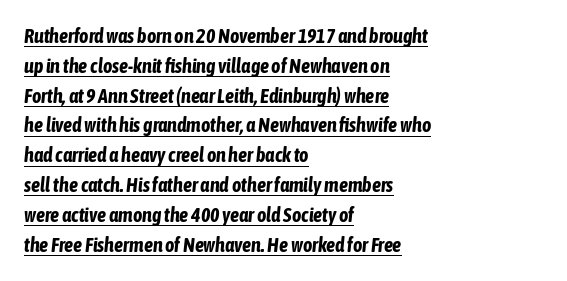
The image shows 20 px bold type, italic (leaning right); set left-aligned, normal line spacing (1.49x), normal letter spacing, underlined.
